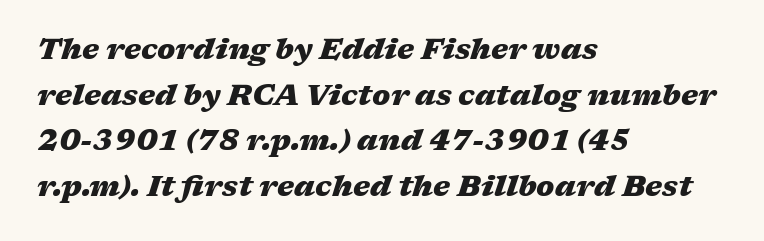
Q: Is the text bold? A: Yes.
Q: Is the text italic (slanted)? A: Yes, it leans right by about 17 degrees.
Q: Is the text underlined? A: No.
Q: How is the paragraph aligned? A: Left-aligned.
Q: Is the spacing between letters normal or unusually wide? A: Normal.
Q: Is the spacing between lines tight, normal or loose? A: Normal.
Q: Width (condensed, normal, or wide)? A: Wide.
Q: Stroke contrast? A: Medium.
Q: x-height? A: Medium.
Q: Monospaced? A: No.
